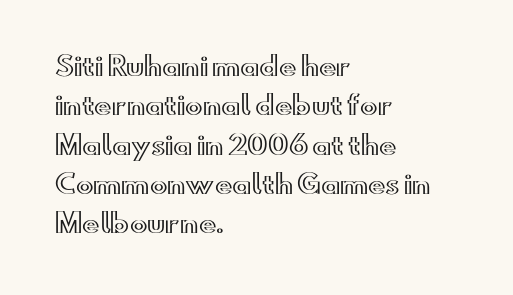
This rendering features lettering with no underline. Every row of glyphs begins at an identical x-position on the left. The leading is moderate, giving the passage an even texture. When letters stand straight like this, we call the style roman or upright.
